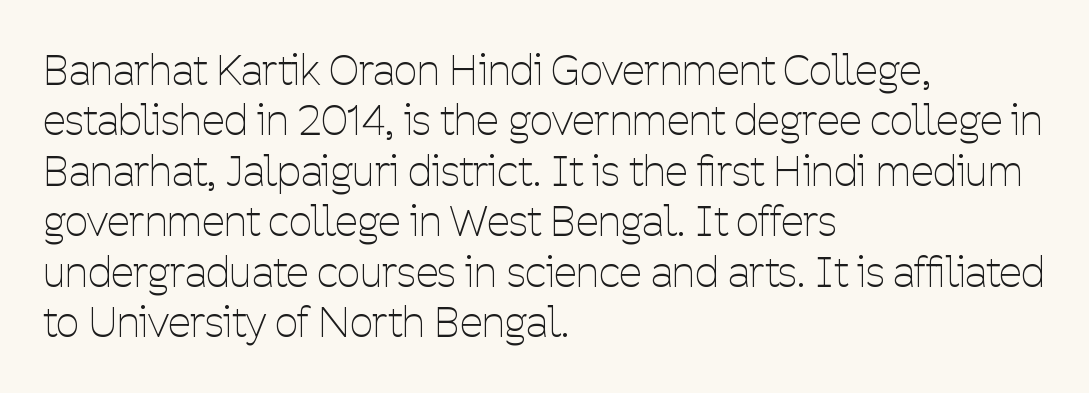
The image shows 41 px thin, condensed sans-serif type, upright; set left-aligned, line spacing 1.23x, normal letter spacing, not underlined; low stroke contrast and a medium x-height.
